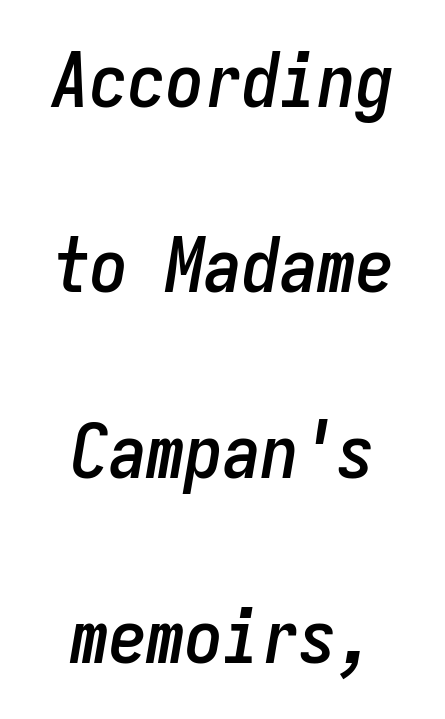
{"italic": "yes", "lean": "right", "slant_degrees": 9, "width": "condensed", "stroke_contrast": "low", "x_height": "medium", "monospaced": "yes", "underline": "no", "align": "center", "line_spacing": "loose", "line_spacing_ratio": 2.44, "letter_spacing": "normal", "letter_spacing_em": 0.0, "glyph_px": 76}
